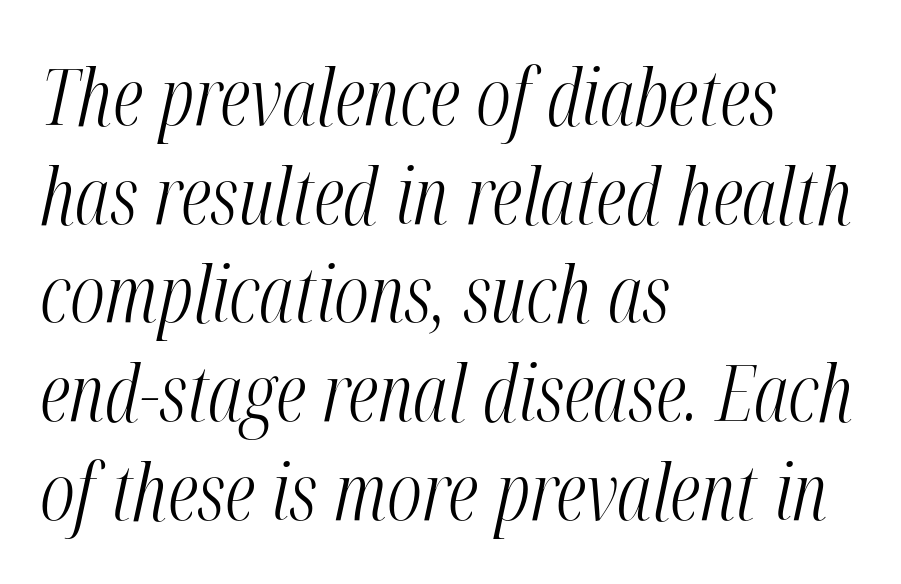
Stroke thickness stays within the range of a standard reading face or lighter. Spacing verdict: proportional, widths tailored to each character. Does extra space separate the letters? No, they use regular spacing. Would a proofreader flag this as italicized? Yes.
